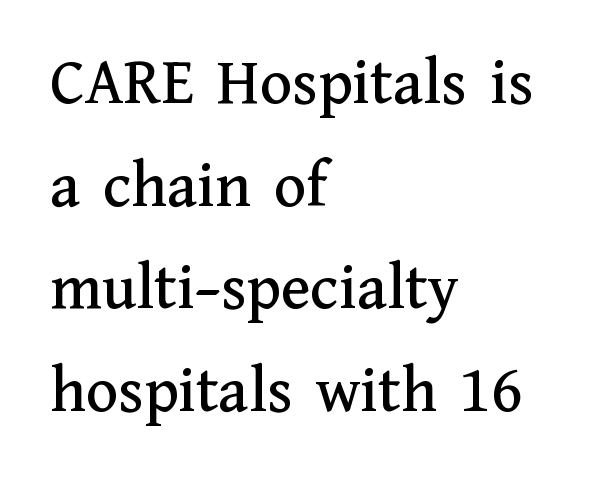
The image shows 67 px serif type, upright; set left-aligned, normal line spacing (1.53x), normal letter spacing, not underlined; medium stroke contrast and a medium x-height.
